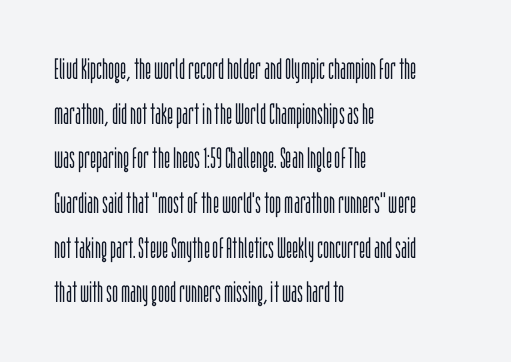
Leftover space on each line is placed entirely after the last word. The glyphs are unaccompanied by any horizontal stroke below them. The lettering stays uniformly vertical, giving the passage a roman look. Weight: in the light-to-regular range. What stands out about the letter spacing? Nothing — it is the standard amount. These lines are composed in type without serifs.
